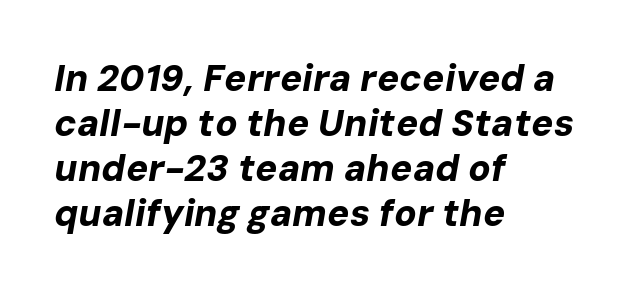
Q: Is the text bold? A: Yes.
Q: Is the text italic (slanted)? A: Yes, it leans right by about 10 degrees.
Q: Is the text underlined? A: No.
Q: How is the paragraph aligned? A: Left-aligned.
Q: Is the spacing between letters normal or unusually wide? A: Normal.
Q: Width (condensed, normal, or wide)? A: Normal.
Q: Stroke contrast? A: Low.
Q: x-height? A: Medium.
Q: Monospaced? A: No.
